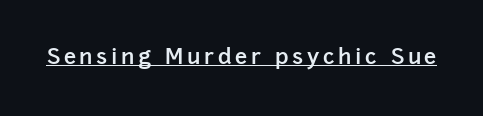
{"italic": "no", "bold": "semi", "underline": "yes", "glyph_px": 22}
